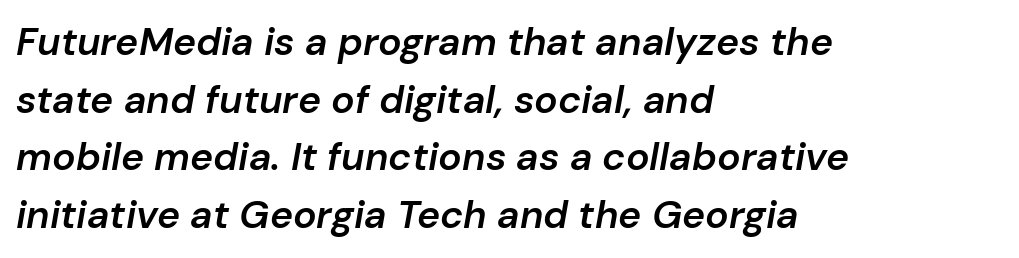
The letters advance in unequal steps, a hallmark of proportional type. Italic: yes, the glyphs are oblique. These lines carry some extra weight — a demibold, not a full bold. The compositor pushed each line to the left boundary. Leading matches the norm, producing a regular column.
